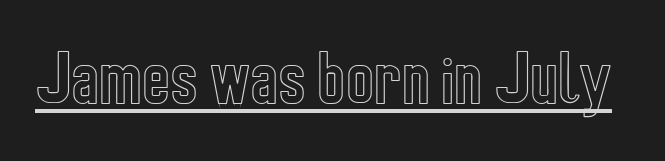
Do the characters align in a grid? No, the font is proportional. The lettering stays uniformly vertical, giving the passage a roman look. These lines keep a tight, regular rhythm from letter to letter. The string is rendered with underlining switched on.
